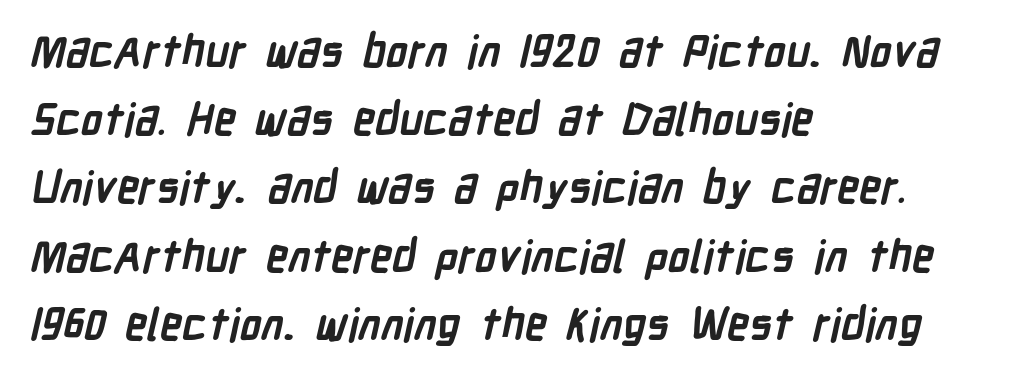
{"serif": "no", "bold": "yes", "weight": "semibold", "width": "condensed", "stroke_contrast": "low", "x_height": "medium", "monospaced": "no", "underline": "no", "align": "left", "line_spacing": "normal", "line_spacing_ratio": 1.55, "letter_spacing": "normal", "letter_spacing_em": 0.0, "glyph_px": 44}
